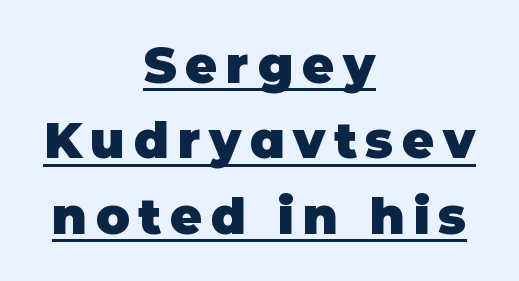
{"serif": "no", "italic": "no", "bold": "yes", "weight": "heavy", "width": "normal", "stroke_contrast": "low", "x_height": "large", "monospaced": "no", "underline": "yes", "align": "center", "line_spacing": "normal", "line_spacing_ratio": 1.51, "glyph_px": 50}
